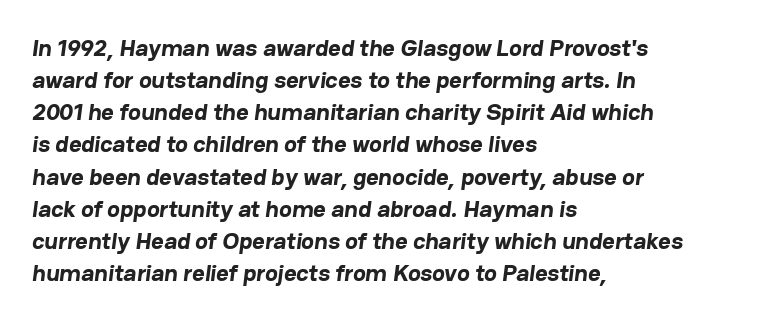
The image shows 24 px bold type; set left-aligned, normal line spacing (1.34x), normal letter spacing, not underlined.
